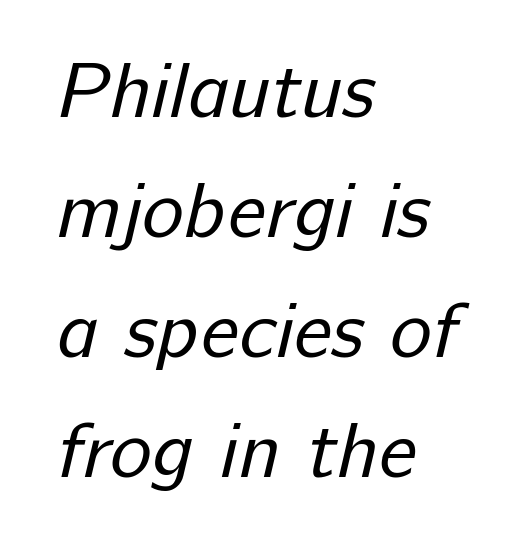
The space directly below the letters is spotless. The horizontal fit of the characters is conventional and even. The rendering uses natural spacing where letterforms have individual widths. Summary of vertical rhythm: regular, with standard interline spacing. Stems here are at most as thick as an everyday book face. The paragraph shown leans on its left margin.
